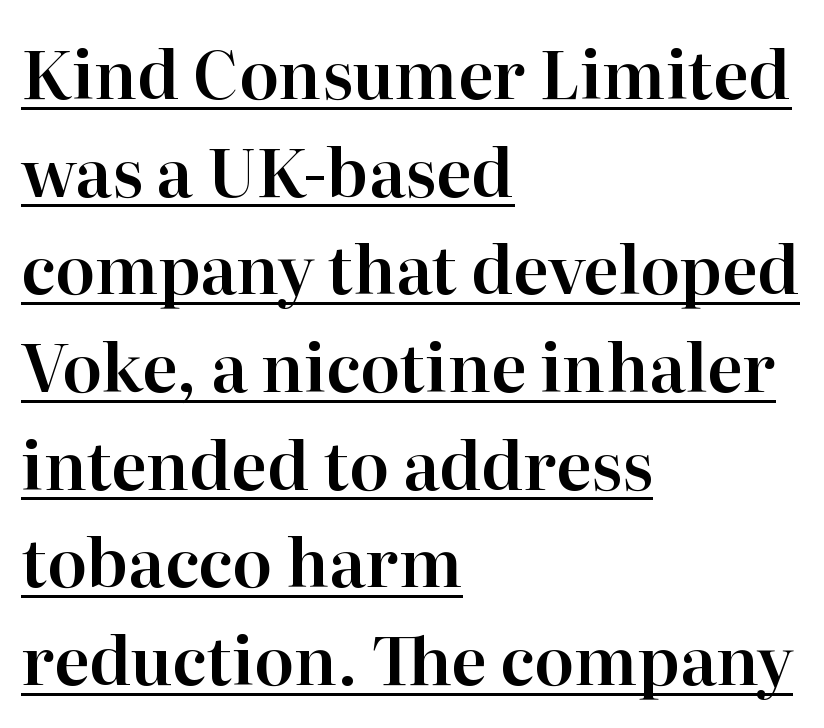
{"serif": "yes", "italic": "no", "width": "normal", "stroke_contrast": "high", "x_height": "medium", "monospaced": "no", "underline": "yes", "align": "left", "line_spacing": "normal", "line_spacing_ratio": 1.48, "letter_spacing": "normal", "letter_spacing_em": 0.0, "glyph_px": 66}
